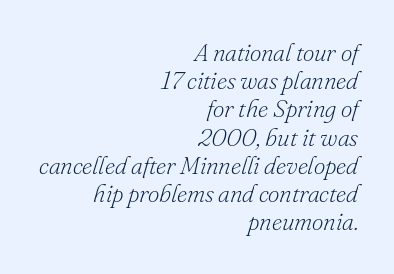
{"italic": "yes", "lean": "right", "slant_degrees": 16, "bold": "no", "underline": "no", "align": "right", "line_spacing": "tight", "line_spacing_ratio": 1.13, "letter_spacing": "normal", "letter_spacing_em": 0.0, "glyph_px": 25}
